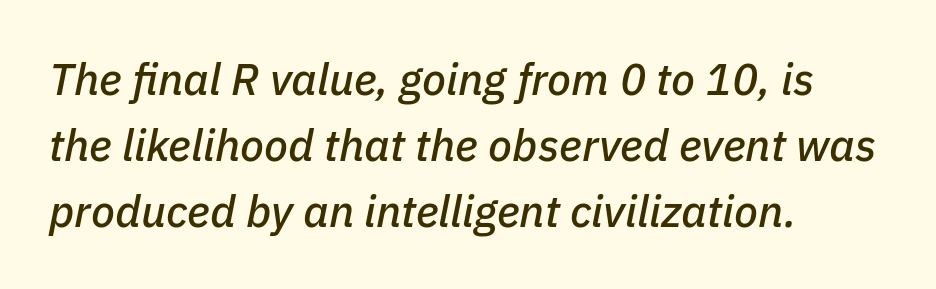
The image shows 44 px text type, italic (leaning right); set left-aligned, normal line spacing (1.5x), normal letter spacing, not underlined; low stroke contrast and a medium x-height.
